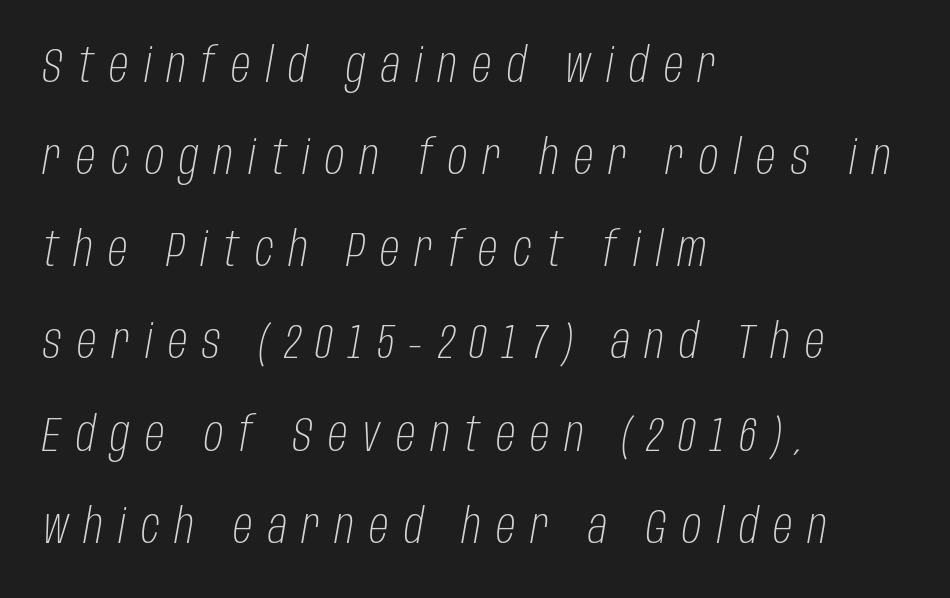
The image shows 48 px light, condensed type, italic (leaning right); set left-aligned, loose line spacing (1.92x), unusually wide letter spacing (+0.32 em), not underlined; low stroke contrast and a large x-height.
